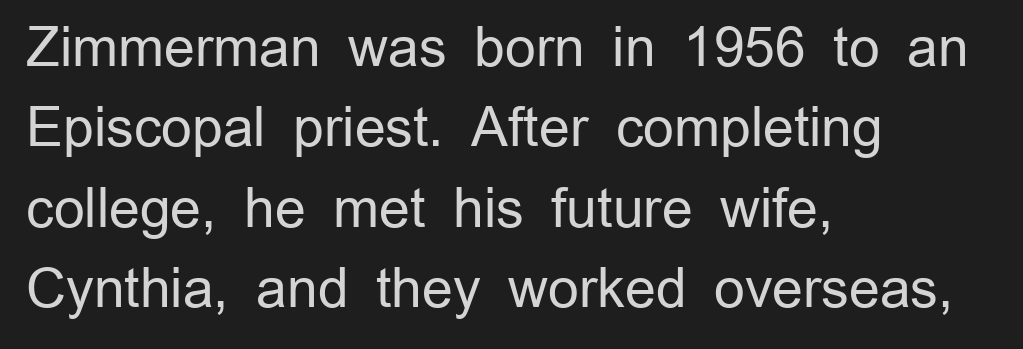
The space beneath each line is pristine and unruled. A typesetter would label this face a sans. These lines are rendered in a variable-pitch font. The tracking reads as untouched default to a designer's eye. Quick note: interline space is typical. Notice how the stems are strictly vertical — no italics here.
